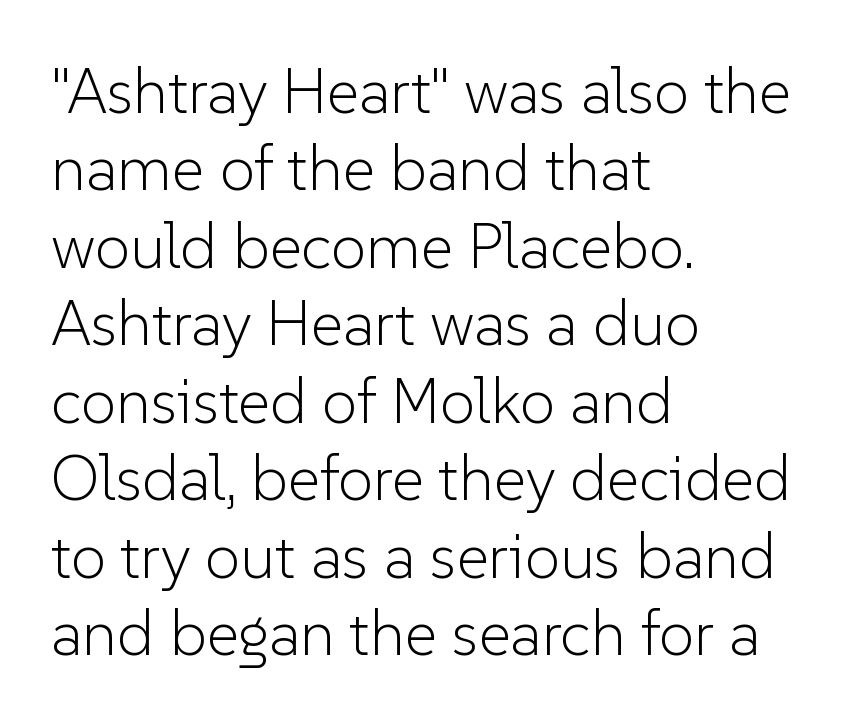
The image shows 63 px light sans-serif type, upright; set left-aligned, line spacing 1.23x, normal letter spacing, not underlined; low stroke contrast and a medium x-height.
